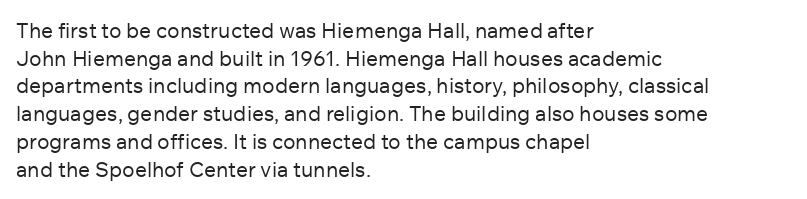
Q: Is the text bold? A: No.
Q: Is the text italic (slanted)? A: No, it is upright.
Q: Is the text underlined? A: No.
Q: How is the paragraph aligned? A: Left-aligned.
Q: Is the spacing between letters normal or unusually wide? A: Normal.
Q: Is the spacing between lines tight, normal or loose? A: Normal.
